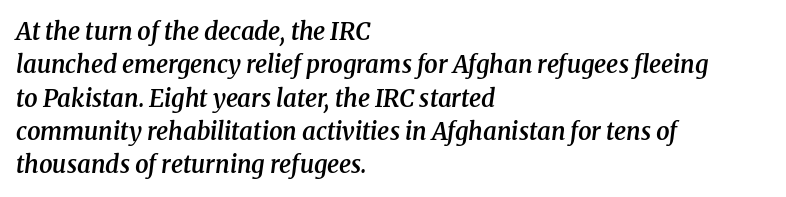
{"italic": "yes", "lean": "right", "slant_degrees": 8, "bold": "semi", "underline": "no", "align": "left", "line_spacing": "normal", "line_spacing_ratio": 1.39, "letter_spacing": "normal", "letter_spacing_em": 0.0, "glyph_px": 24}
